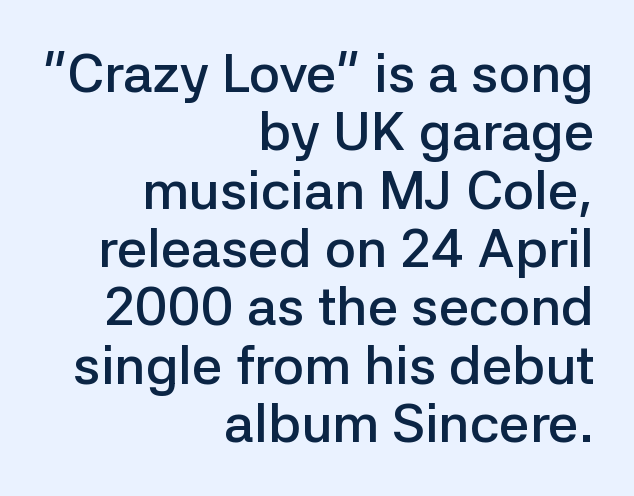
Successive baselines arrive quickly, one right under another. Regarding serifs, this sample does without them. Short note: letters normally spaced. The paragraph shown leans on its right margin. Set as a demibold, roughly 600 on the weight scale.
